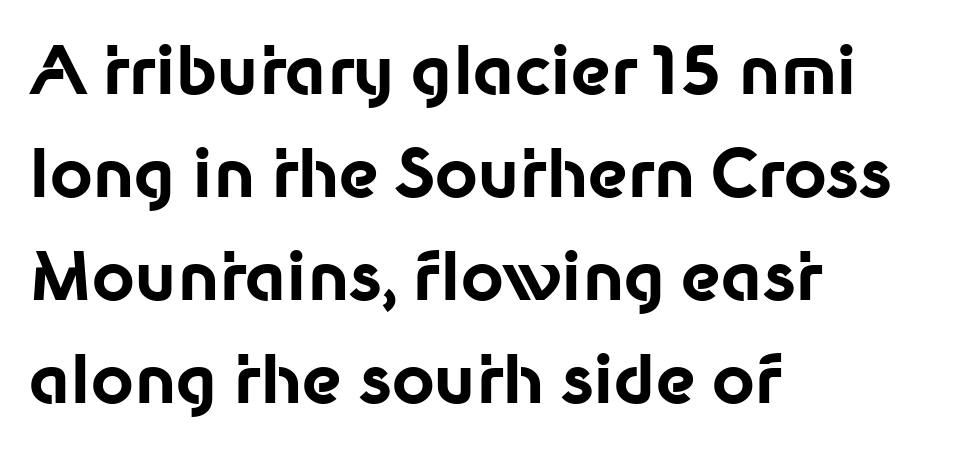
Tracking here is standard; glyphs follow each other at the usual distance. Unlike italic type, these characters show no tilt at all. This rendering uses left alignment, leaving the right contour irregular. Character widths vary here, with narrow letters taking less room than wide ones.
